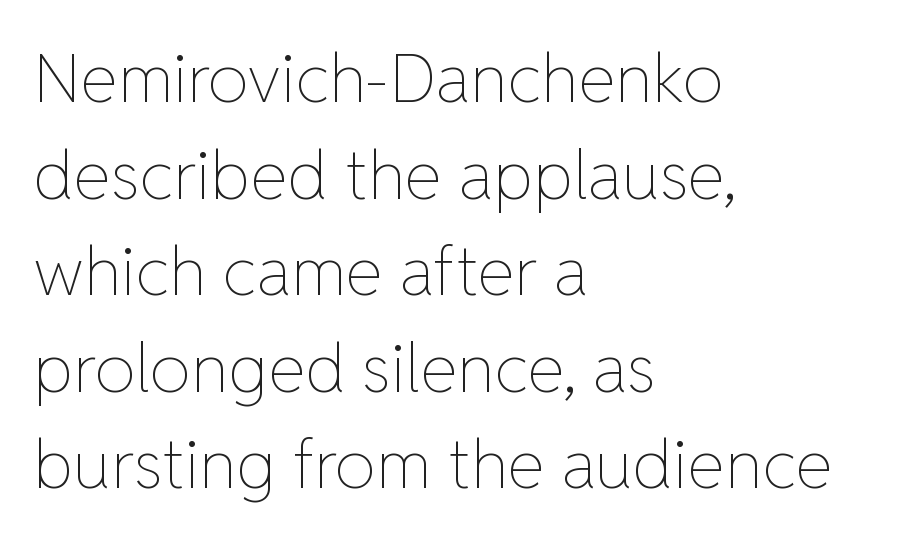
The type sits square on the baseline with zero lean. Baseline-to-baseline distance is the conventional proportion of letter height. The type is set solid horizontally, with unmodified tracking. Each line starts at the same left margin while the right side varies. A quiet, ordinary-to-light weight characterises the typeface.
